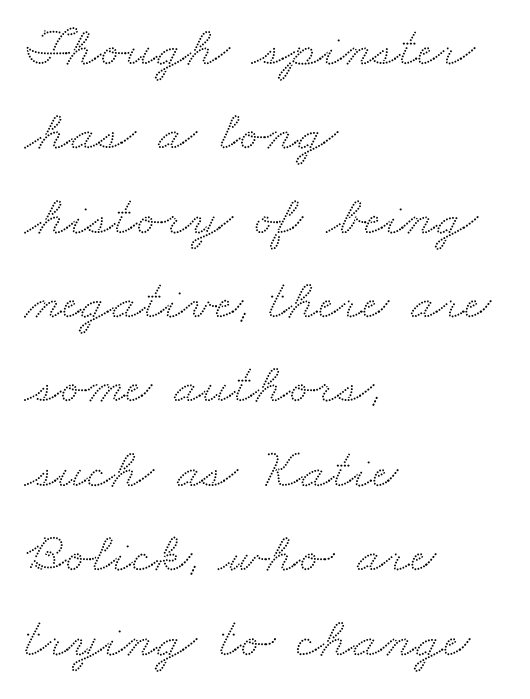
The image shows 57 px wide serif type; set left-aligned, normal line spacing (1.48x), normal letter spacing, not underlined; medium stroke contrast and a small x-height.
